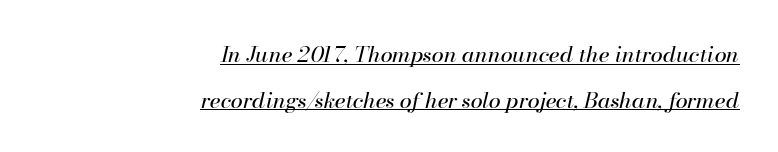
Q: Is the text bold? A: No.
Q: Is the text italic (slanted)? A: Yes, it leans right by about 13 degrees.
Q: Is the text underlined? A: Yes.
Q: How is the paragraph aligned? A: Right-aligned.
Q: Is the spacing between letters normal or unusually wide? A: Normal.
Q: Is the spacing between lines tight, normal or loose? A: Loose.
